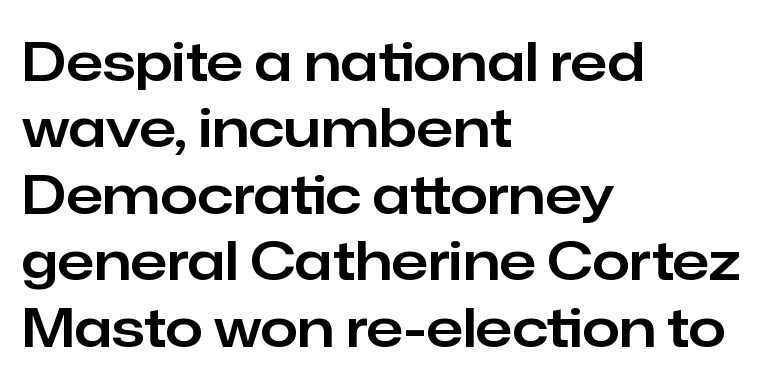
The image shows 54 px sans-serif type, upright; set left-aligned, line spacing 1.23x, normal letter spacing, not underlined; low stroke contrast and a medium x-height.
